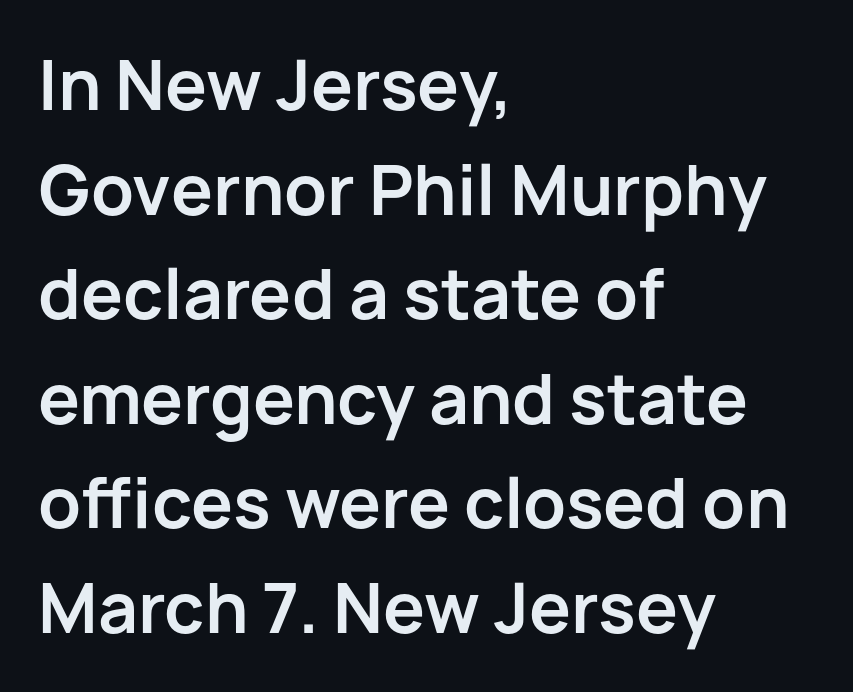
Q: Is the text bold? A: Yes.
Q: Is the text italic (slanted)? A: No, it is upright.
Q: Is the typeface a serif or a sans-serif typeface? A: Sans-serif.
Q: Is the text underlined? A: No.
Q: How is the paragraph aligned? A: Left-aligned.
Q: Is the spacing between letters normal or unusually wide? A: Normal.
Q: Is the spacing between lines tight, normal or loose? A: Normal.
Q: Width (condensed, normal, or wide)? A: Normal.
Q: Stroke contrast? A: Low.
Q: x-height? A: Medium.
Q: Monospaced? A: No.
